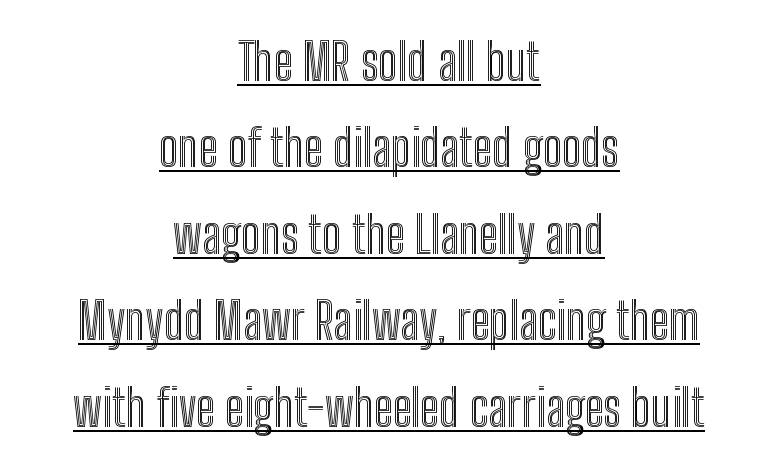
Horizontally, the lines are justified to the midpoint only. What stands out about the letter spacing? Nothing — it is the standard amount. The passage shown is underscored from start to finish. Do the letters lean? They stand straight. Think of a printed novel: that variable character pitch is what you see here.
